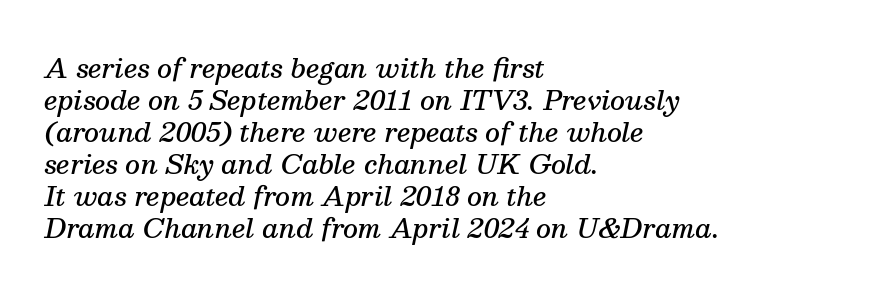
Q: Is the text bold? A: Semi-bold.
Q: Is the text italic (slanted)? A: Yes, it leans right by about 13 degrees.
Q: Is the text underlined? A: No.
Q: How is the paragraph aligned? A: Left-aligned.
Q: Is the spacing between letters normal or unusually wide? A: Normal.
